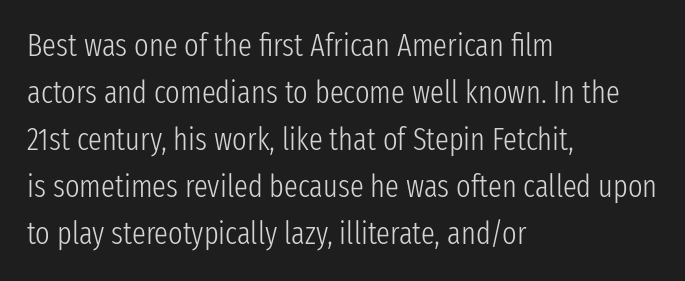
The image shows 31 px light, condensed sans-serif type, upright; set left-aligned, normal line spacing (1.52x), normal letter spacing, not underlined; low stroke contrast and a medium x-height.
